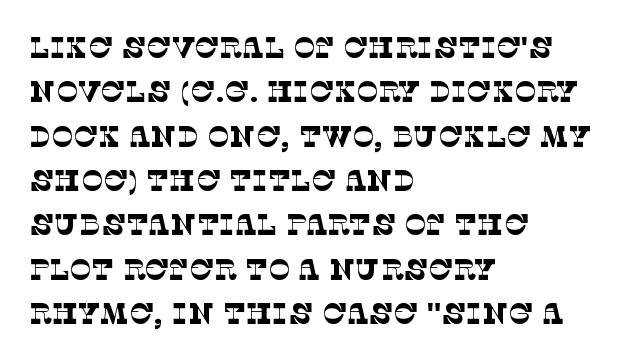
{"serif": "yes", "bold": "no", "weight": "thin", "width": "normal", "stroke_contrast": "low", "x_height": "large", "monospaced": "no", "underline": "no", "align": "left", "line_spacing": "normal", "line_spacing_ratio": 1.53, "letter_spacing": "normal", "letter_spacing_em": 0.0, "glyph_px": 29}
